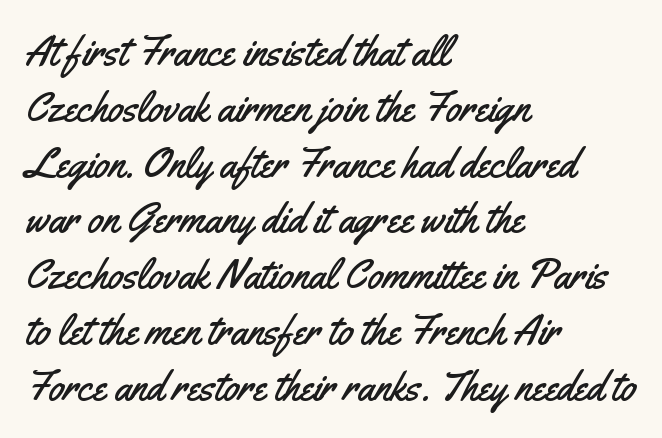
The image shows 41 px condensed sans-serif type; set left-aligned, normal line spacing (1.36x), normal letter spacing, not underlined; medium stroke contrast and a small x-height.
